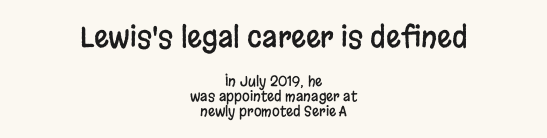
The image shows 29 px condensed sans-serif type, upright; set centered, tight line spacing (1.06x), normal letter spacing, not underlined; the first (top) block is 2.07x larger; low stroke contrast and a large x-height.
